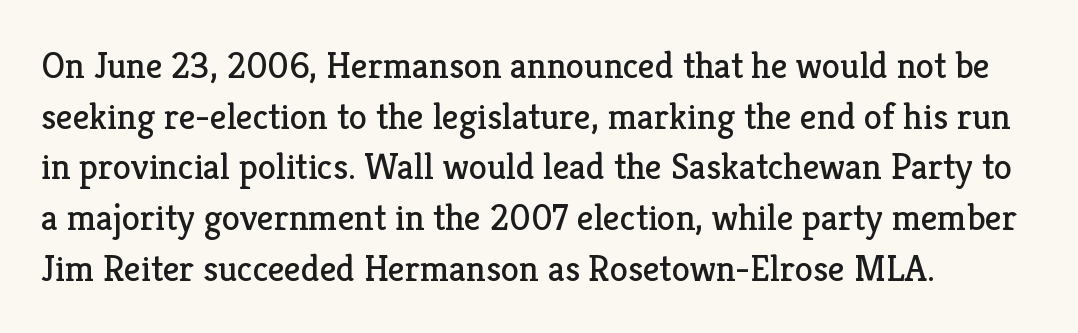
This sample uses plain, unmodified letter spacing. The letters look calm and open, with moderate or lighter stems. This sample keeps an unexceptional amount of space between lines. These lines are composed in type with serifs.
